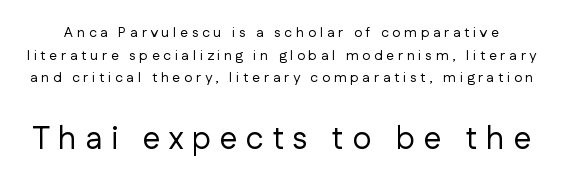
Students, observe: this is what conventionally led text looks like. Is this a sans? Yes — the strokes have no serifs. Unbolded letterforms with no extra heft. Block two is the big one; block one sits smaller above it. The string is rendered with underlining switched off.
